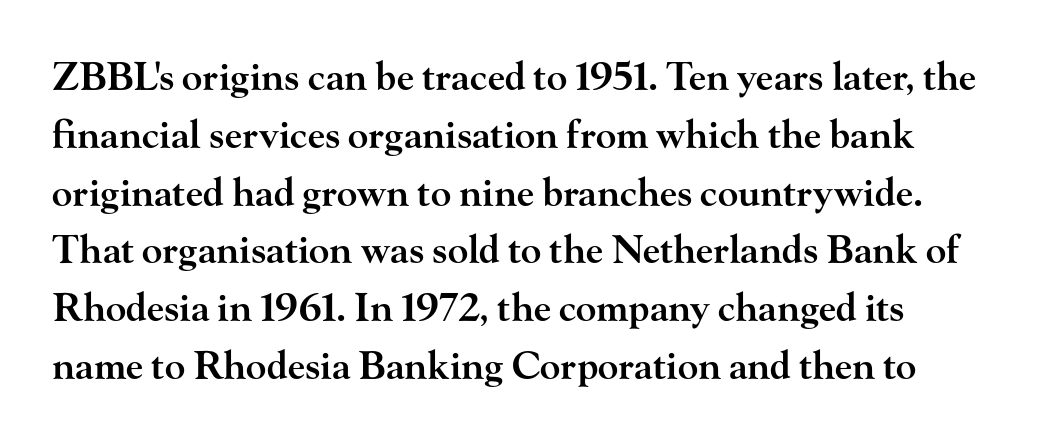
{"serif": "yes", "italic": "no", "bold": "semi", "weight": "semibold", "width": "wide", "stroke_contrast": "high", "x_height": "small", "monospaced": "no", "underline": "no", "align": "left", "line_spacing": "normal", "line_spacing_ratio": 1.52, "letter_spacing": "normal", "letter_spacing_em": 0.0, "glyph_px": 38}
